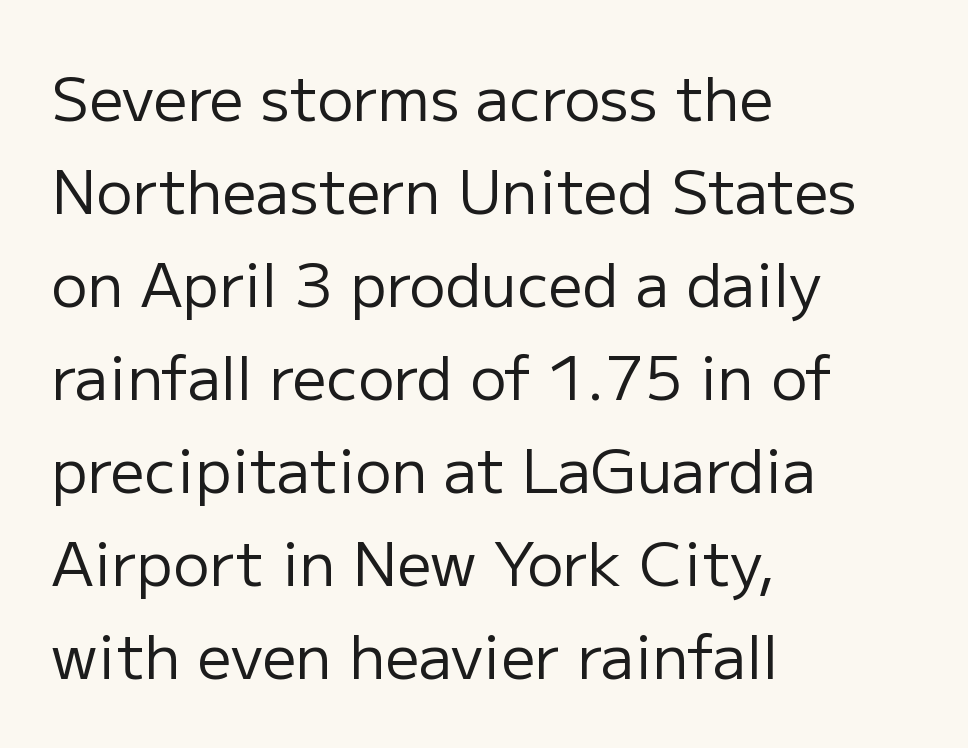
{"serif": "no", "italic": "no", "bold": "no", "weight": "regular", "width": "normal", "stroke_contrast": "low", "x_height": "medium", "monospaced": "no", "underline": "no", "align": "left", "line_spacing": "normal", "line_spacing_ratio": 1.55, "letter_spacing": "normal", "letter_spacing_em": 0.0, "glyph_px": 60}
